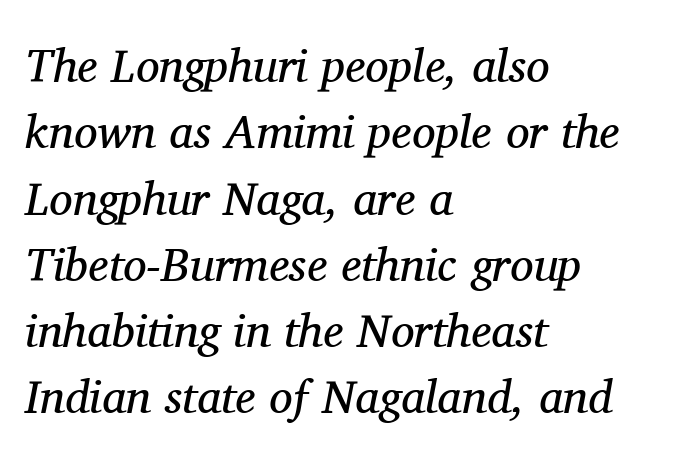
{"serif": "yes", "italic": "yes", "lean": "right", "slant_degrees": 11, "bold": "no", "weight": "regular", "width": "normal", "stroke_contrast": "medium", "x_height": "medium", "monospaced": "no", "underline": "no", "align": "left", "line_spacing": "normal", "line_spacing_ratio": 1.41, "letter_spacing": "normal", "letter_spacing_em": 0.0, "glyph_px": 47}
